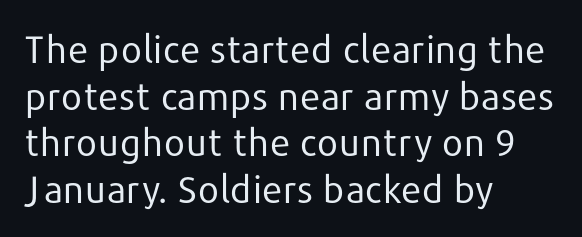
Q: Is the text bold? A: No.
Q: Is the text italic (slanted)? A: No, it is upright.
Q: Is the typeface a serif or a sans-serif typeface? A: Sans-serif.
Q: Is the text underlined? A: No.
Q: How is the paragraph aligned? A: Left-aligned.
Q: Is the spacing between letters normal or unusually wide? A: Normal.
Q: Width (condensed, normal, or wide)? A: Normal.
Q: Stroke contrast? A: Low.
Q: x-height? A: Medium.
Q: Monospaced? A: No.
